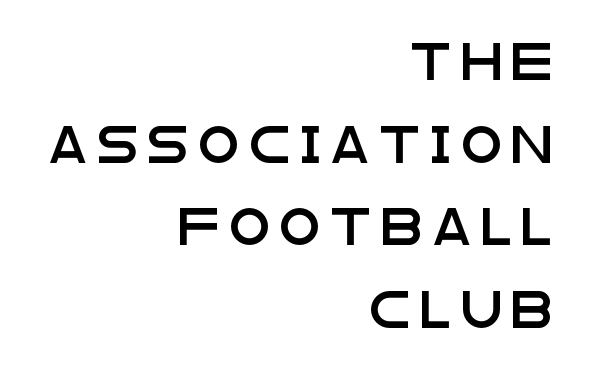
The image shows 37 px wide sans-serif type, upright; set right-aligned, loose line spacing (2.23x), unusually wide letter spacing (+0.27 em), not underlined; low stroke contrast and a large x-height.
